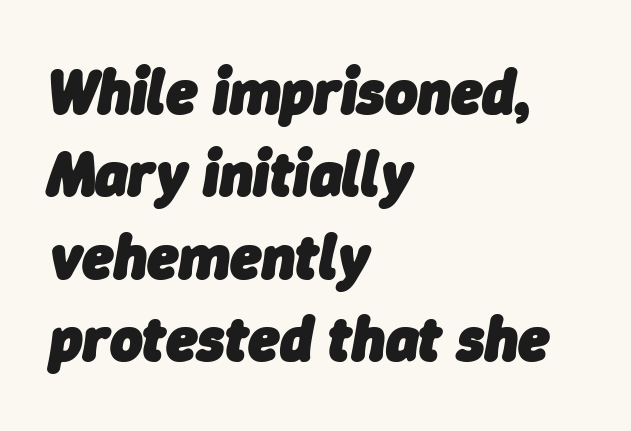
The image shows 62 px heavy type, italic (leaning right); set left-aligned, normal line spacing (1.33x), normal letter spacing, not underlined; low stroke contrast and a medium x-height.
